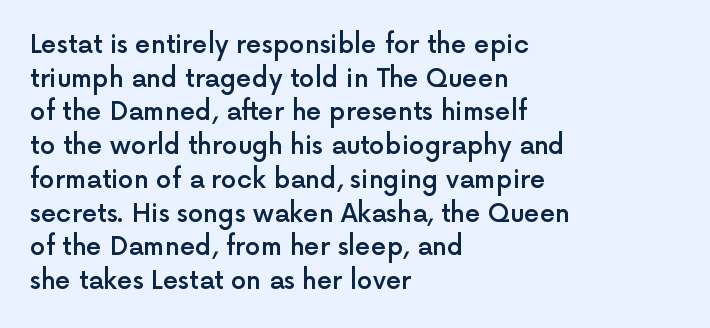
Q: Is the text bold? A: Semi-bold.
Q: Is the text italic (slanted)? A: No, it is upright.
Q: Is the text underlined? A: No.
Q: How is the paragraph aligned? A: Left-aligned.
Q: Is the spacing between letters normal or unusually wide? A: Normal.
Q: Is the spacing between lines tight, normal or loose? A: Normal.
